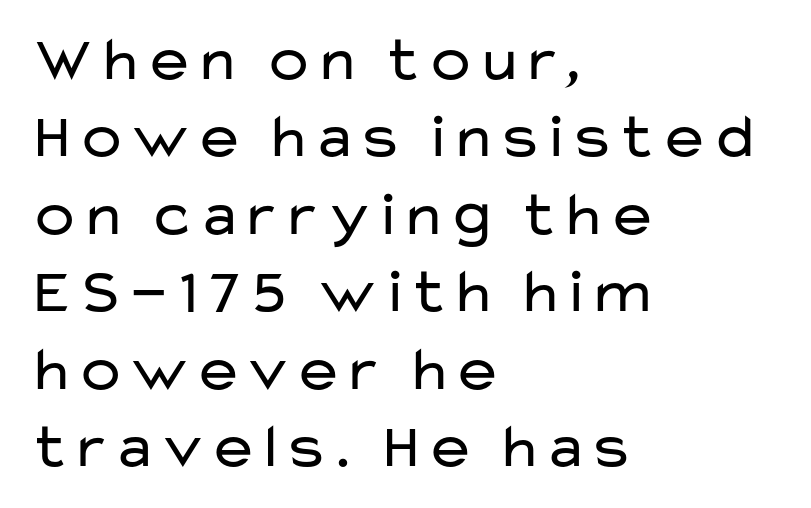
The image shows 63 px regular-weight, wide sans-serif type, upright; set left-aligned, line spacing 1.23x, normal letter spacing, not underlined; low stroke contrast and a medium x-height.
